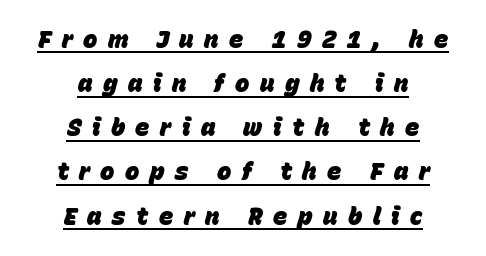
{"italic": "yes", "lean": "right", "slant_degrees": 15, "bold": "yes", "underline": "yes", "align": "center", "line_spacing_ratio": 1.84, "letter_spacing": "wide", "letter_spacing_em": 0.44, "glyph_px": 24}
